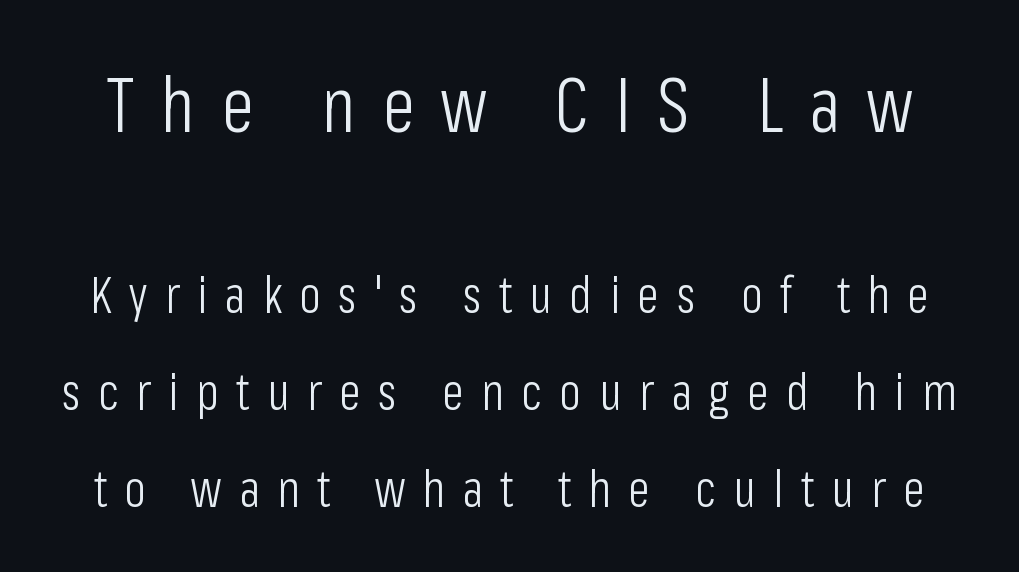
Caption: upper text group enlarged, lower text group reduced. No italicization has been applied; the sample stays upright. The weight tops out at a normal text grade. Here the glyphs are tracked loosely, breaking word shapes into spaced letters. The foot of each line stays bare and open.
